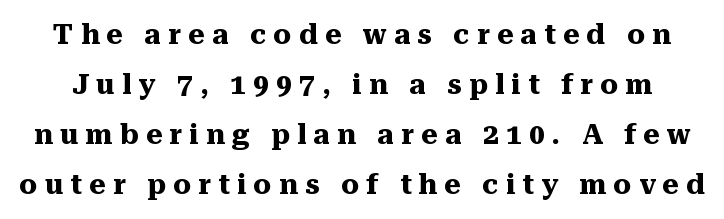
Q: Is the text bold? A: Yes.
Q: Is the text italic (slanted)? A: No, it is upright.
Q: Is the typeface a serif or a sans-serif typeface? A: Serif.
Q: Is the text underlined? A: No.
Q: Is the spacing between letters normal or unusually wide? A: Unusually wide.
Q: Width (condensed, normal, or wide)? A: Normal.
Q: Stroke contrast? A: Medium.
Q: x-height? A: Medium.
Q: Monospaced? A: No.
